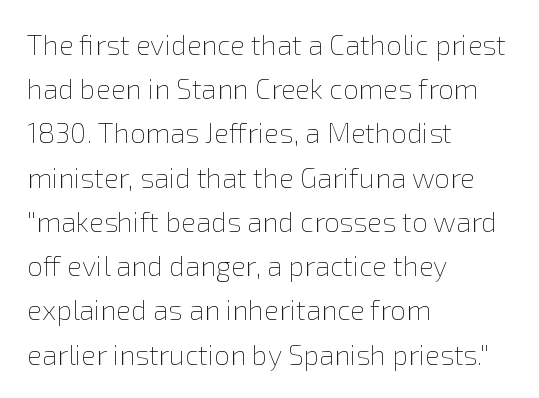
Q: Is the text bold? A: No.
Q: Is the text italic (slanted)? A: No, it is upright.
Q: Is the text underlined? A: No.
Q: How is the paragraph aligned? A: Left-aligned.
Q: Is the spacing between letters normal or unusually wide? A: Normal.
Q: Is the spacing between lines tight, normal or loose? A: Normal.
Q: Width (condensed, normal, or wide)? A: Normal.
Q: x-height? A: Medium.
Q: Monospaced? A: No.
